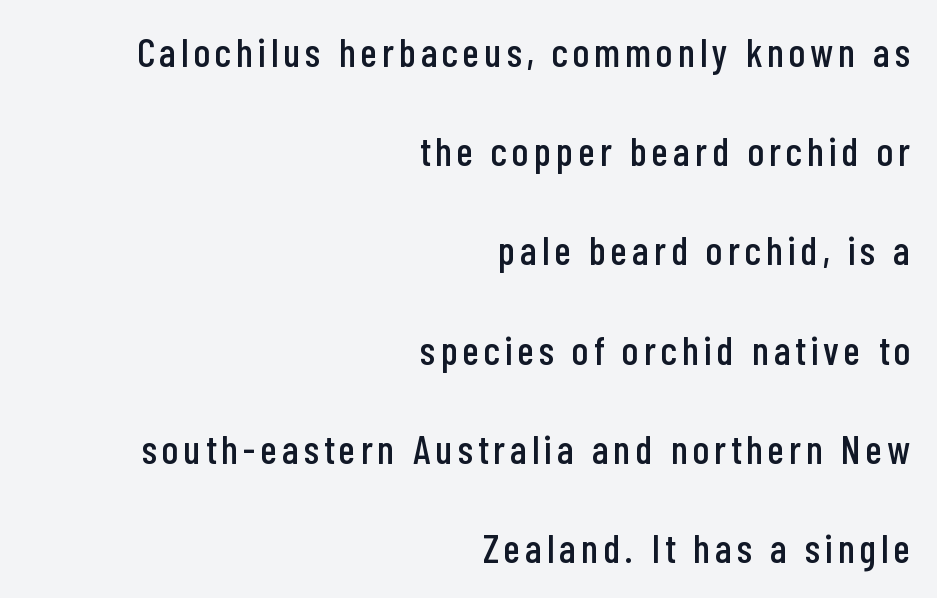
The image shows 40 px condensed sans-serif type, upright; set right-aligned, loose line spacing (2.48x), not underlined; low stroke contrast and a medium x-height.
